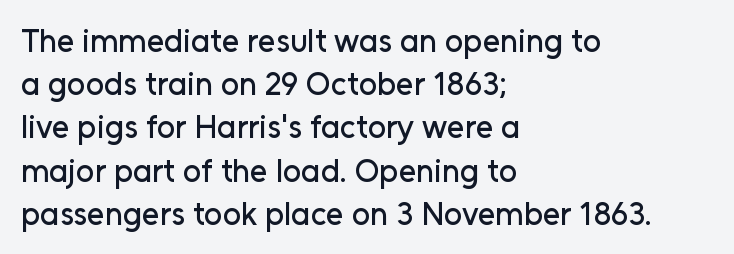
{"serif": "no", "italic": "no", "width": "normal", "stroke_contrast": "low", "x_height": "medium", "monospaced": "no", "underline": "no", "align": "left", "line_spacing": "normal", "line_spacing_ratio": 1.35, "letter_spacing": "normal", "letter_spacing_em": 0.0, "glyph_px": 32}
